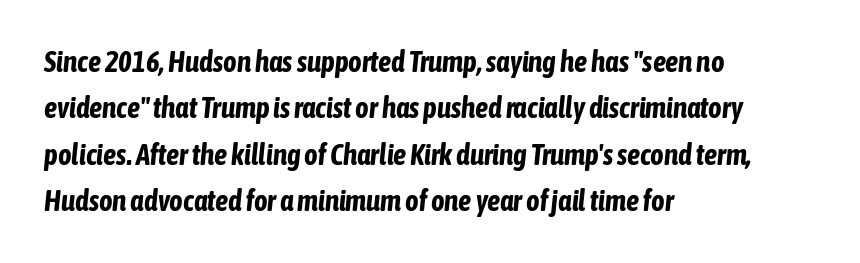
{"italic": "yes", "lean": "right", "slant_degrees": 6, "bold": "yes", "weight": "bold", "width": "condensed", "stroke_contrast": "low", "x_height": "medium", "monospaced": "no", "underline": "no", "align": "left", "line_spacing": "normal", "line_spacing_ratio": 1.6, "letter_spacing": "normal", "letter_spacing_em": 0.0, "glyph_px": 29}
